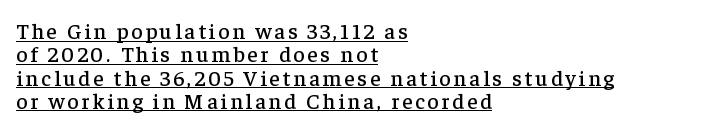
{"italic": "no", "underline": "yes", "align": "left", "line_spacing": "tight", "line_spacing_ratio": 1.06, "glyph_px": 22}
